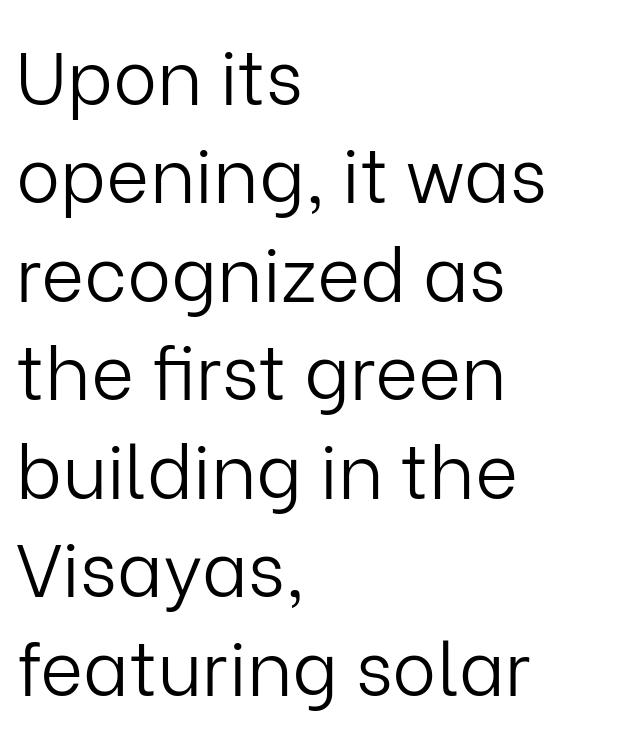
There is no visible air inserted between adjacent glyphs. Alignment: flush left. Style check: upright. No feet cap the strokes, marking this as sans-serif type. Quick note: underline off.
